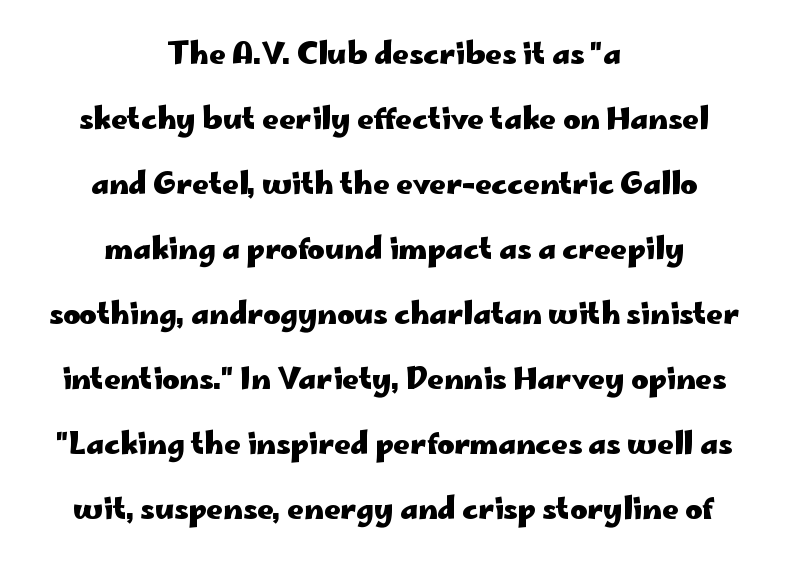
Heft: maximum for text — a bold. These lines are rendered in a variable-pitch font. Caption: standard tracking, unaltered. Designer's note — italics off, roman on.
